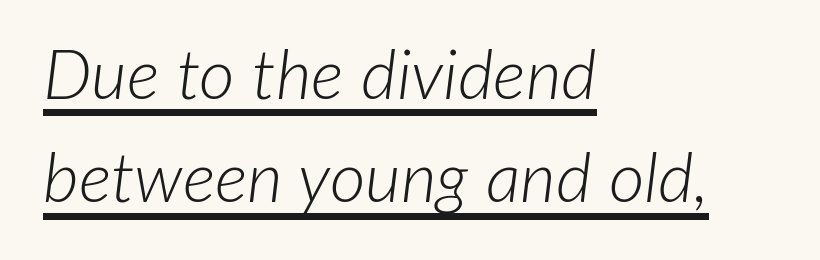
The image shows 69 px light type, italic (leaning right); set left-aligned, normal line spacing (1.5x), normal letter spacing, underlined; low stroke contrast and a medium x-height.
